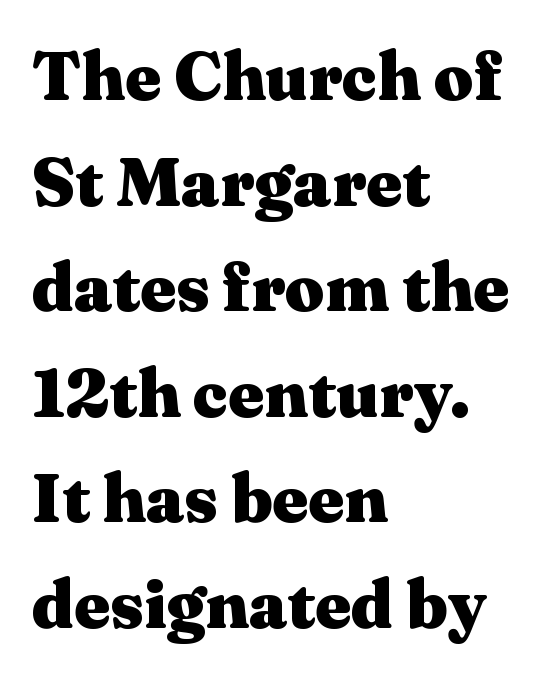
The rag falls on the right side of this text block. The letters stand upright; this is a roman face. The block of text has a typical density, with ordinary space between rows. This sample has the flowing, uneven cadence of proportional lettering. What stands out about the letter spacing? Nothing — it is the standard amount. The text was rendered using a seriffed face with decorative stroke endings.
